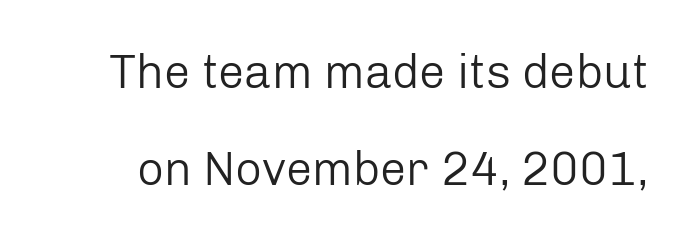
Q: Is the text bold? A: No.
Q: Is the text italic (slanted)? A: No, it is upright.
Q: Is the typeface a serif or a sans-serif typeface? A: Sans-serif.
Q: Is the text underlined? A: No.
Q: Is the spacing between letters normal or unusually wide? A: Normal.
Q: Is the spacing between lines tight, normal or loose? A: Loose.
Q: Width (condensed, normal, or wide)? A: Normal.
Q: Stroke contrast? A: Low.
Q: x-height? A: Medium.
Q: Monospaced? A: No.
